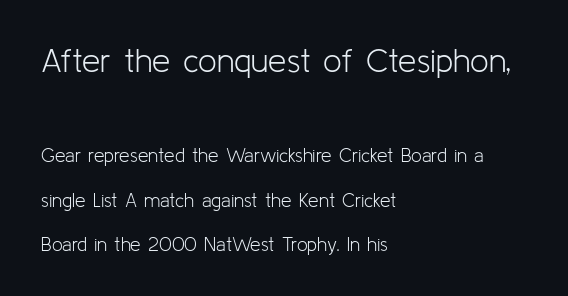
The image shows 33 px light sans-serif type, upright; set left-aligned, loose line spacing (2.33x), normal letter spacing, not underlined; the first (top) block is 1.74x larger; low stroke contrast and a medium x-height.
